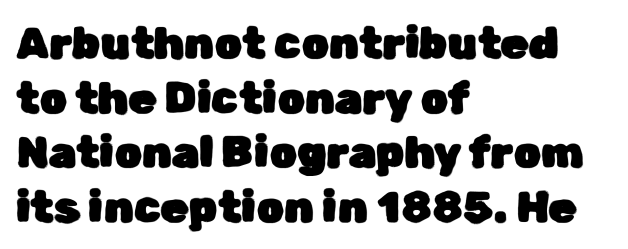
The image shows 44 px sans-serif type, upright; set left-aligned, line spacing 1.24x, normal letter spacing, not underlined; low stroke contrast and a medium x-height.
